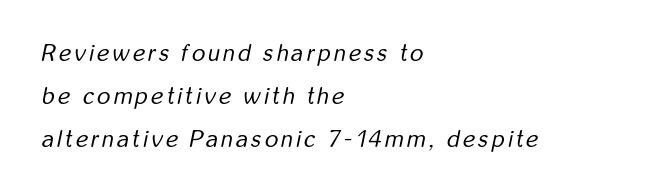
Q: Is the text bold? A: No.
Q: Is the text italic (slanted)? A: Yes, it leans right by about 12 degrees.
Q: Is the text underlined? A: No.
Q: How is the paragraph aligned? A: Left-aligned.
